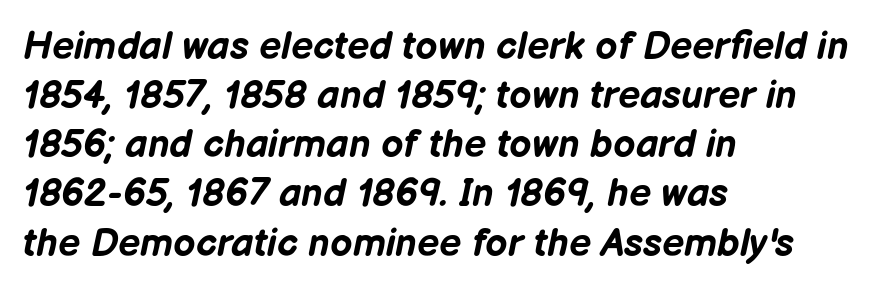
The image shows 39 px bold type, italic (leaning right); set left-aligned, normal line spacing (1.26x), normal letter spacing, not underlined; low stroke contrast and a medium x-height.
